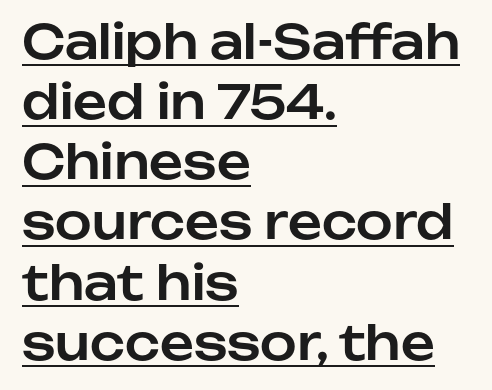
Q: Is the text italic (slanted)? A: No, it is upright.
Q: Is the typeface a serif or a sans-serif typeface? A: Sans-serif.
Q: Is the text underlined? A: Yes.
Q: How is the paragraph aligned? A: Left-aligned.
Q: Is the spacing between letters normal or unusually wide? A: Normal.
Q: Is the spacing between lines tight, normal or loose? A: Normal.
Q: Width (condensed, normal, or wide)? A: Normal.
Q: Stroke contrast? A: Low.
Q: x-height? A: Medium.
Q: Monospaced? A: No.
